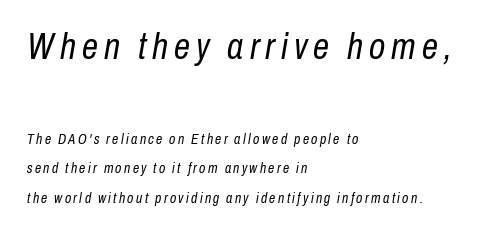
The zone under the glyphs is completely vacant. A student would notice the top passage is typeset larger than what follows. No chunkiness to these letters — they're not bold. The face used here is proportionally spaced, like ordinary book or web type. Where is the straight margin? On the left.
